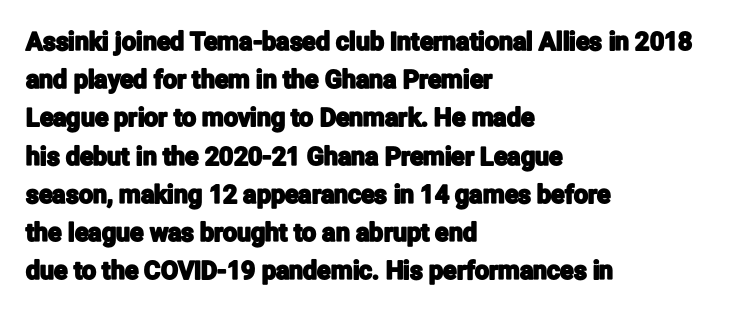
Descenders hang freely into open space. Teacher's note: observe the even left margin — that is flush-left alignment. The vertical gap from one line to the next is medium. If you drew a line through each stem, it would be perfectly vertical. The letters sit at their default tracking, neither squeezed nor spread.
